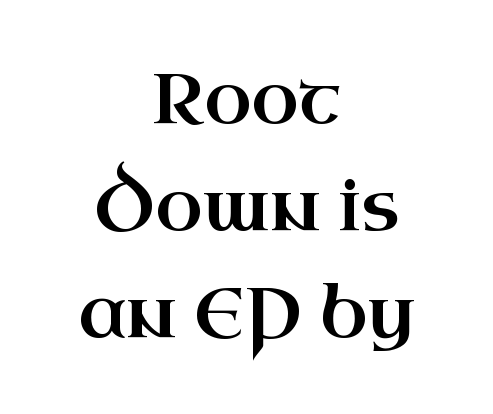
{"serif": "yes", "italic": "no", "width": "wide", "stroke_contrast": "high", "x_height": "small", "monospaced": "no", "underline": "no", "align": "center", "line_spacing": "normal", "line_spacing_ratio": 1.55, "letter_spacing": "normal", "letter_spacing_em": 0.0, "glyph_px": 69}
